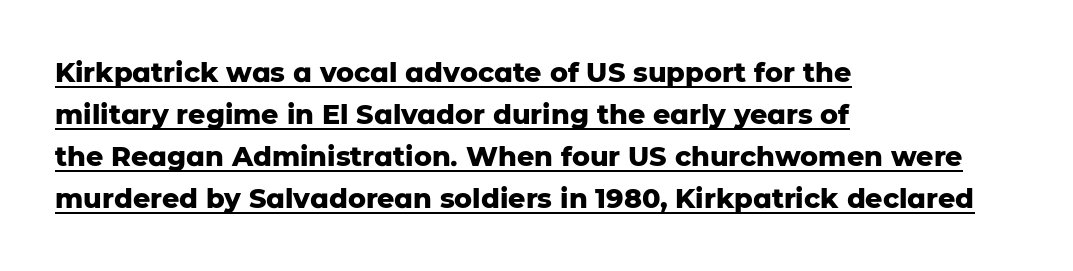
{"italic": "no", "bold": "yes", "underline": "yes", "align": "left", "line_spacing": "normal", "line_spacing_ratio": 1.56, "letter_spacing": "normal", "letter_spacing_em": 0.0, "glyph_px": 27}
